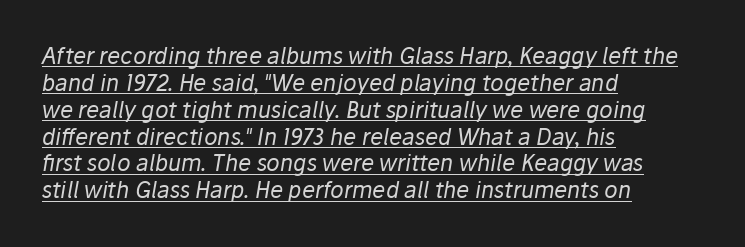
{"italic": "yes", "lean": "right", "slant_degrees": 10, "bold": "no", "underline": "yes", "align": "left", "line_spacing_ratio": 1.22, "letter_spacing": "normal", "letter_spacing_em": 0.0, "glyph_px": 22}
